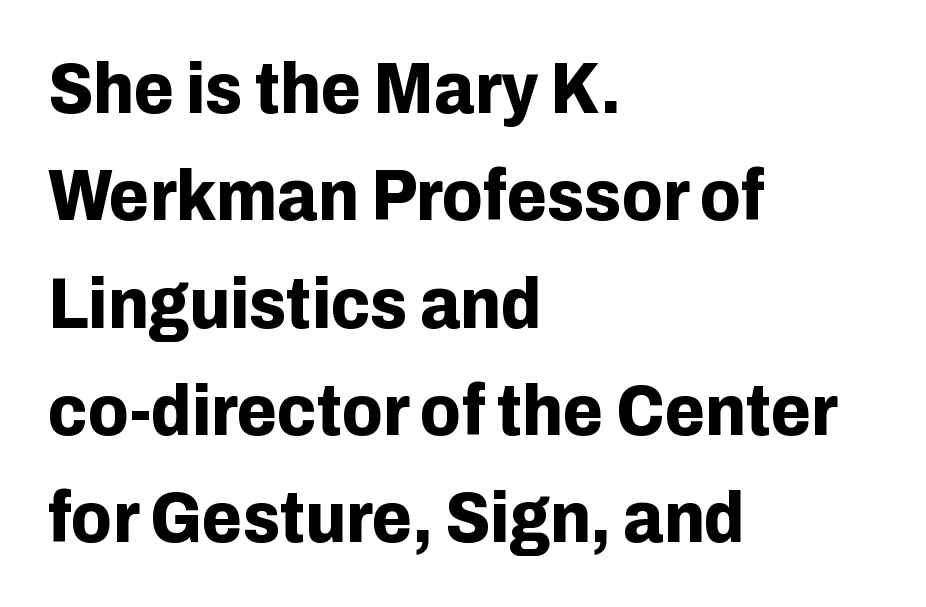
{"serif": "no", "italic": "no", "bold": "yes", "weight": "bold", "width": "normal", "stroke_contrast": "low", "x_height": "medium", "monospaced": "no", "underline": "no", "align": "left", "line_spacing": "normal", "line_spacing_ratio": 1.47, "letter_spacing": "normal", "letter_spacing_em": 0.0, "glyph_px": 73}
